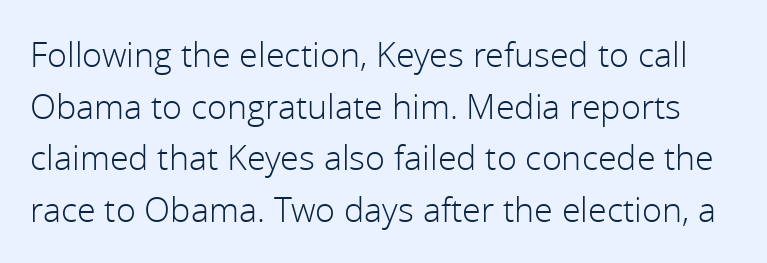
Q: Is the text bold? A: No.
Q: Is the text italic (slanted)? A: No, it is upright.
Q: Is the typeface a serif or a sans-serif typeface? A: Sans-serif.
Q: Is the text underlined? A: No.
Q: Is the spacing between letters normal or unusually wide? A: Normal.
Q: Is the spacing between lines tight, normal or loose? A: Normal.
Q: Width (condensed, normal, or wide)? A: Normal.
Q: x-height? A: Medium.
Q: Monospaced? A: No.
